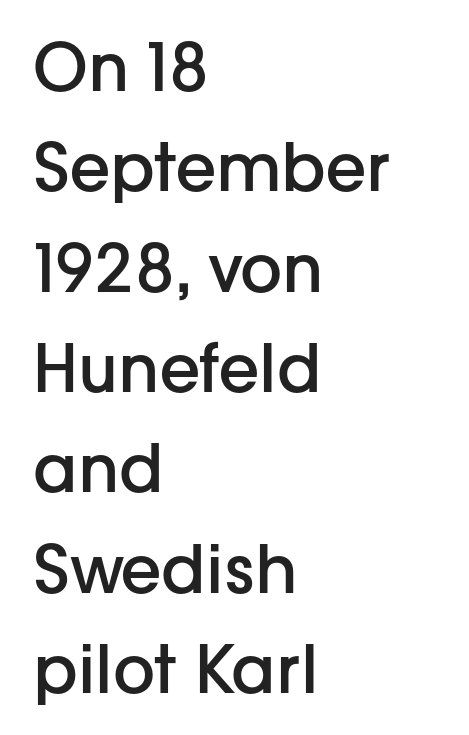
{"serif": "no", "italic": "no", "bold": "semi", "weight": "semibold", "width": "normal", "stroke_contrast": "low", "x_height": "medium", "monospaced": "no", "underline": "no", "align": "left", "line_spacing": "normal", "line_spacing_ratio": 1.52, "letter_spacing": "normal", "letter_spacing_em": 0.0, "glyph_px": 66}
